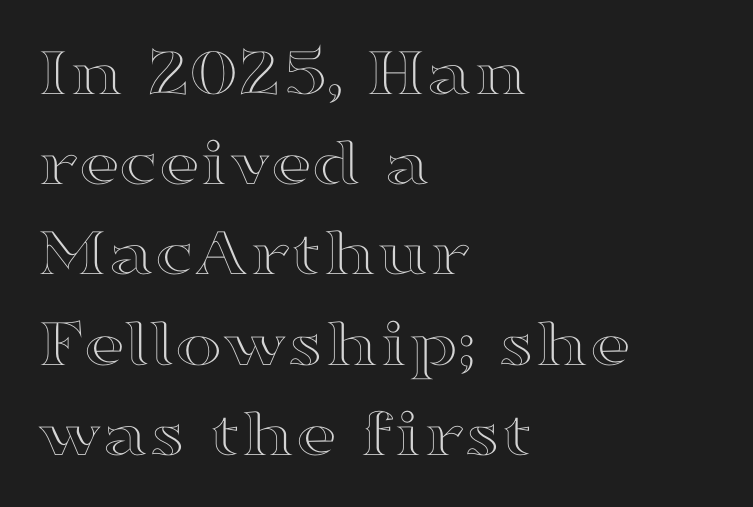
The image shows 71 px wide type, upright; set left-aligned, normal line spacing (1.27x), normal letter spacing, not underlined; a medium x-height.
